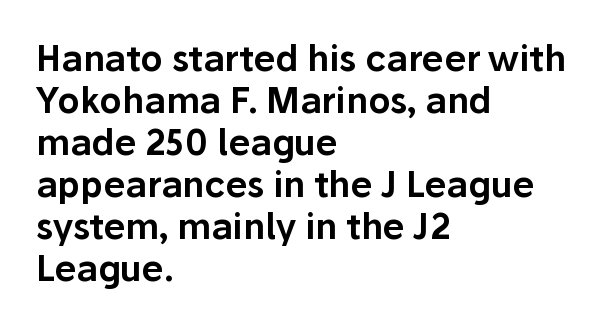
Short and long lines alike share a common starting point at left. The typography opts for an upright posture over an oblique one. Each letter's strokes conclude bluntly, with no projecting serifs. Any mark beneath the type? The region is blank.
